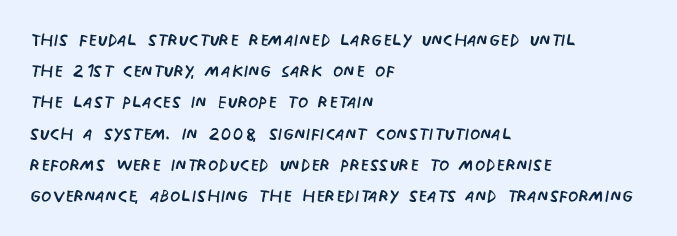
The image shows 24 px text type; set left-aligned, normal line spacing (1.3x), normal letter spacing, not underlined.
